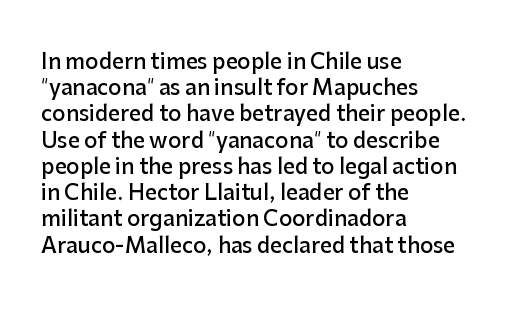
{"italic": "no", "bold": "semi", "underline": "no", "align": "left", "line_spacing": "normal", "line_spacing_ratio": 1.25, "letter_spacing": "normal", "letter_spacing_em": 0.0, "glyph_px": 21}
